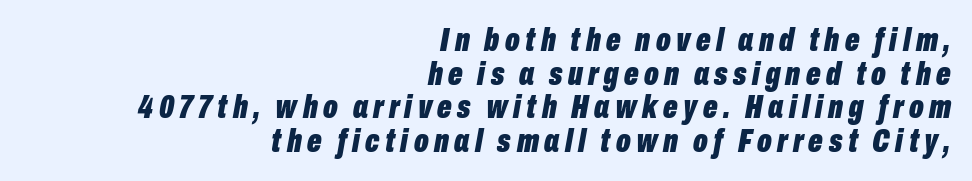
Notice how the stems are inclined rather than vertical — that's the hallmark of italics. Every letter is thick-stroked: bold, no question. Anything drawn beneath the words? Only blank space. Tightly led — the rows are bunched. Spacing verdict: proportional, widths tailored to each character. The ragged edge is on the left, which tells us the setting is flush right.
